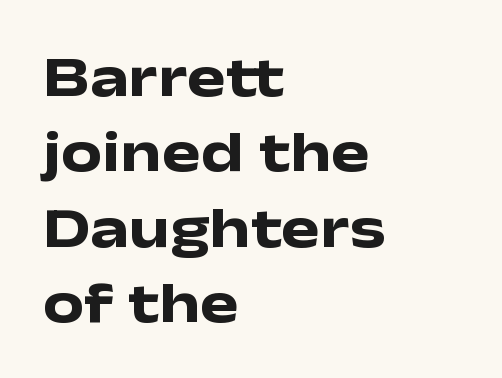
The image shows 58 px heavy, wide sans-serif type, upright; set left-aligned, normal line spacing (1.3x), normal letter spacing, not underlined; low stroke contrast and a medium x-height.
